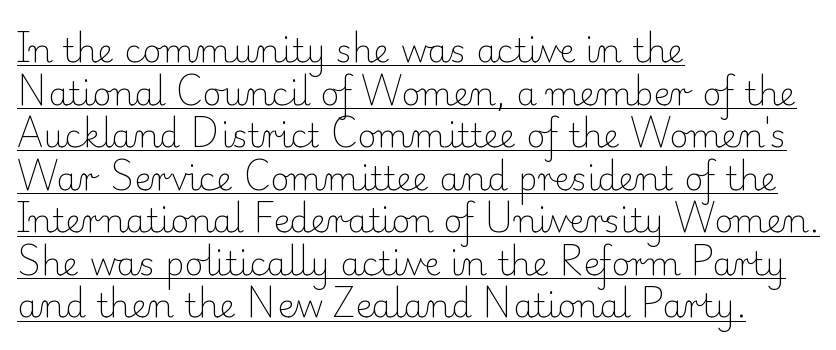
Q: Is the text bold? A: No.
Q: Is the text italic (slanted)? A: No, it is upright.
Q: Is the typeface a serif or a sans-serif typeface? A: Serif.
Q: Is the text underlined? A: Yes.
Q: How is the paragraph aligned? A: Left-aligned.
Q: Is the spacing between letters normal or unusually wide? A: Normal.
Q: Is the spacing between lines tight, normal or loose? A: Normal.
Q: Width (condensed, normal, or wide)? A: Normal.
Q: Stroke contrast? A: Low.
Q: x-height? A: Small.
Q: Monospaced? A: No.
